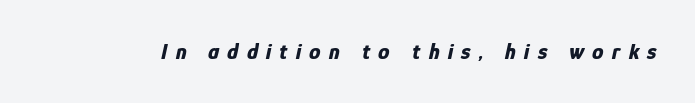
Q: Is the text bold? A: Yes.
Q: Is the text italic (slanted)? A: Yes, it leans right by about 12 degrees.
Q: Is the text underlined? A: No.
Q: Is the spacing between letters normal or unusually wide? A: Unusually wide.
